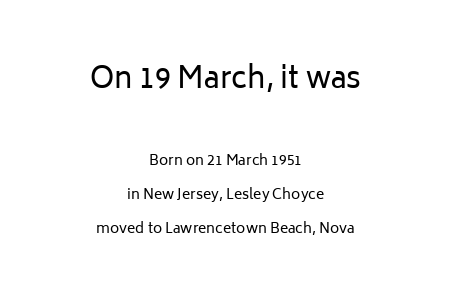
{"serif": "no", "italic": "no", "bold": "no", "weight": "regular", "width": "normal", "stroke_contrast": "low", "x_height": "medium", "monospaced": "no", "underline": "no", "align": "center", "line_spacing": "loose", "line_spacing_ratio": 2.44, "letter_spacing": "normal", "letter_spacing_em": 0.0, "larger_block": "first", "size_ratio": 2.07, "glyph_px": 29}
